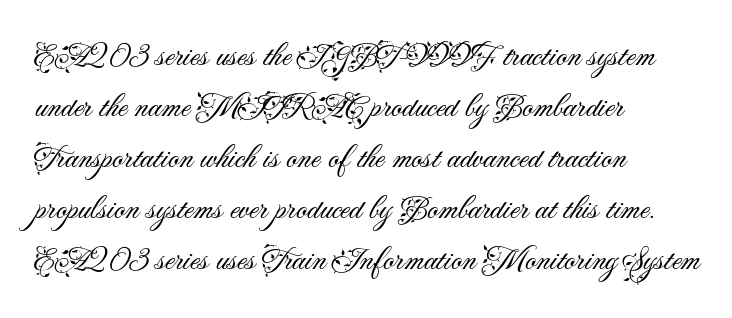
Nothing heavy about these letters — not bold at all. Vertical spacing — default. Short and long lines alike share a common starting point at left.
